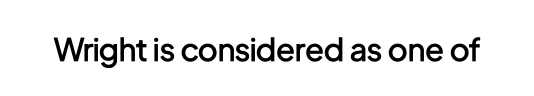
Here the designer chose a conventional face with non-uniform glyph widths. A typesetter would call this zero additional tracking. The font is running at a semibold setting, under full bold. Rule under the text: the space is simply empty. Quick note: not italic, upright.
